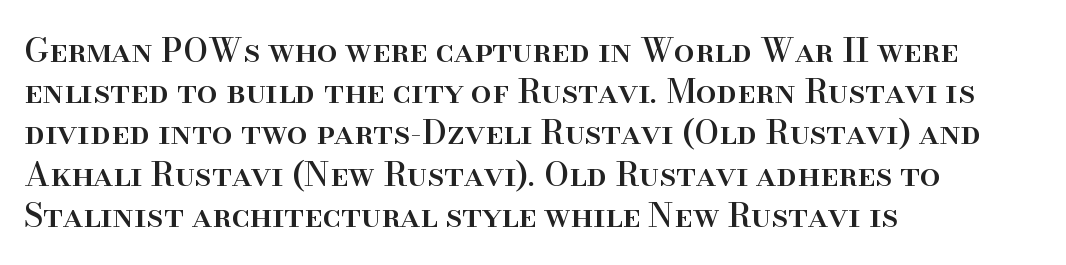
The image shows 33 px serif type, upright; set left-aligned, normal line spacing (1.25x), normal letter spacing, not underlined; high stroke contrast and a small x-height.
